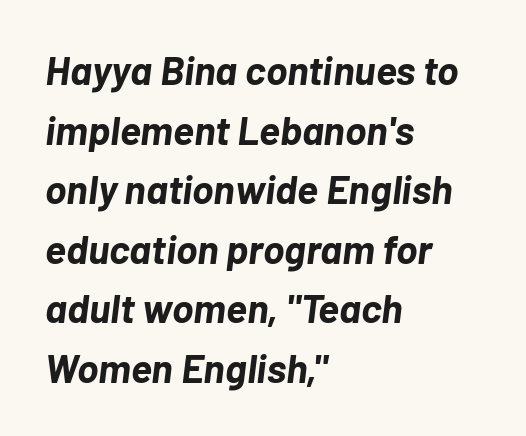
{"italic": "yes", "lean": "right", "slant_degrees": 7, "bold": "yes", "weight": "bold", "width": "normal", "stroke_contrast": "low", "x_height": "medium", "monospaced": "no", "underline": "no", "align": "left", "line_spacing": "normal", "line_spacing_ratio": 1.49, "letter_spacing": "normal", "letter_spacing_em": 0.0, "glyph_px": 40}
